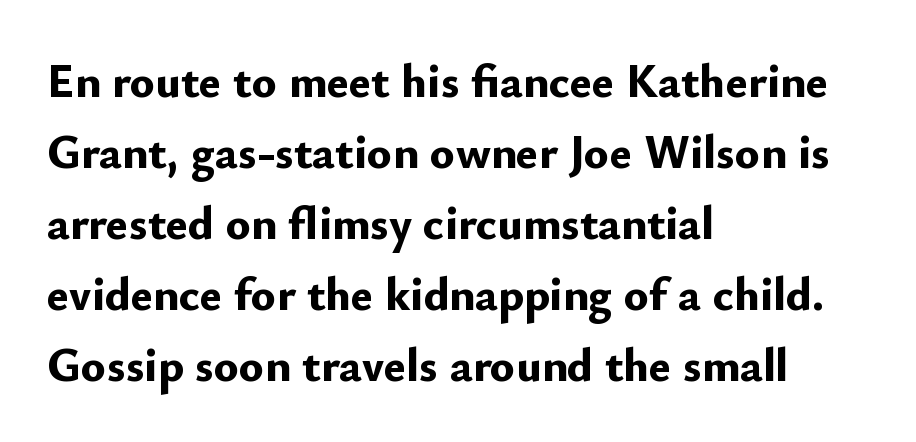
Caption: standard tracking, unaltered. Baseline-to-baseline distance is the conventional proportion of letter height. Is there any slant? The stems are plumb. Font category for this specimen: sans-serif.
